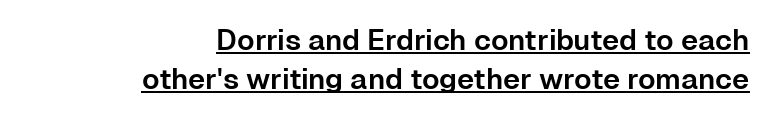
The image shows 29 px sans-serif type, upright; set right-aligned, normal line spacing (1.35x), normal letter spacing, underlined; low stroke contrast and a medium x-height.
